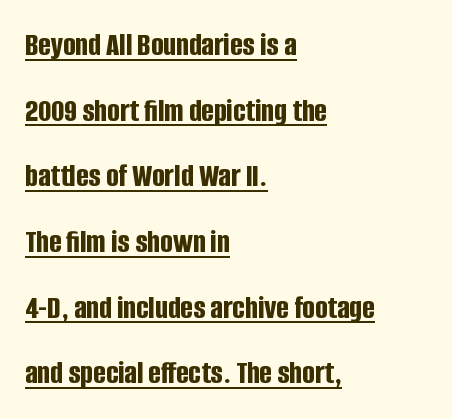
The image shows 33 px bold, condensed sans-serif type, upright; set left-aligned, loose line spacing (1.99x), normal letter spacing, underlined; low stroke contrast and a large x-height.
